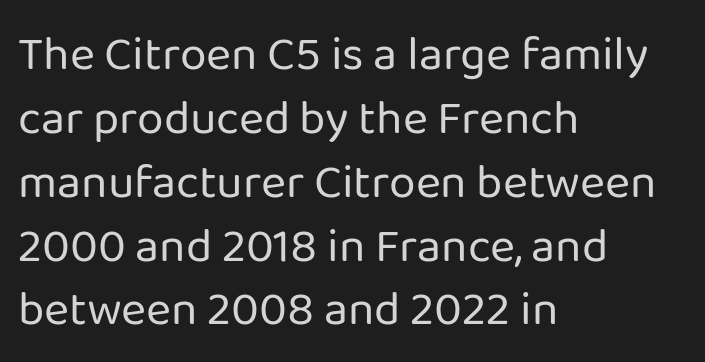
The image shows 48 px regular-weight sans-serif type, upright; set left-aligned, normal line spacing (1.33x), normal letter spacing, not underlined; low stroke contrast and a medium x-height.
